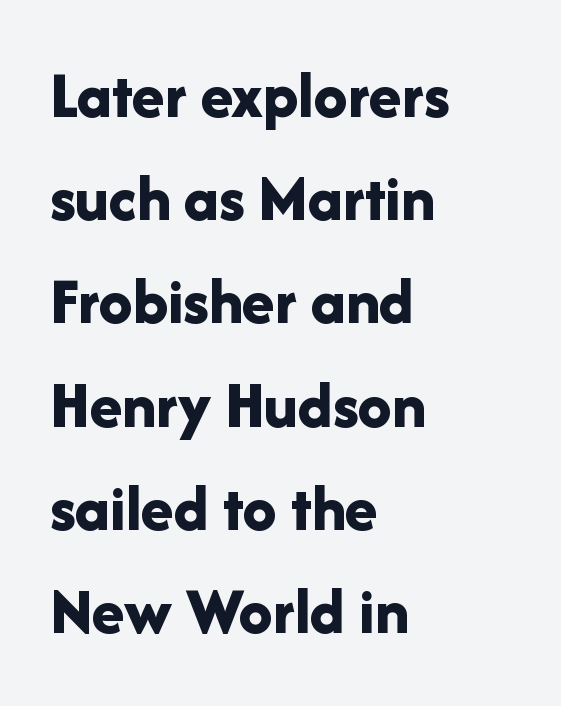
Q: Is the text bold? A: Yes.
Q: Is the text italic (slanted)? A: No, it is upright.
Q: Is the typeface a serif or a sans-serif typeface? A: Sans-serif.
Q: Is the text underlined? A: No.
Q: How is the paragraph aligned? A: Left-aligned.
Q: Is the spacing between letters normal or unusually wide? A: Normal.
Q: Is the spacing between lines tight, normal or loose? A: Normal.
Q: Width (condensed, normal, or wide)? A: Normal.
Q: Stroke contrast? A: Low.
Q: x-height? A: Medium.
Q: Monospaced? A: No.
